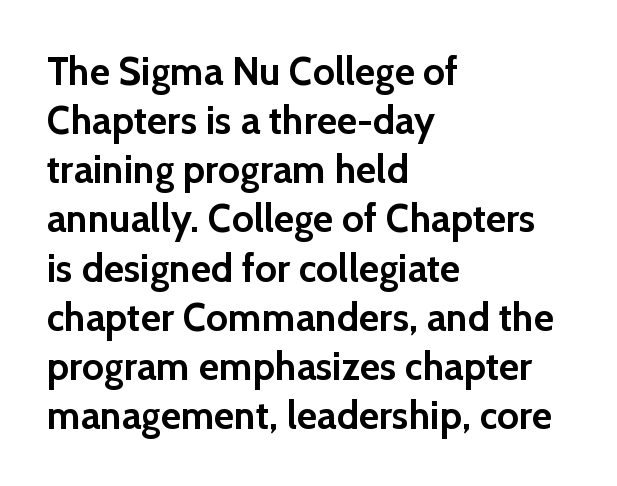
The axis of the letterforms is exactly vertical. The text was rendered using a sans face with plain stroke endings. Nothing unusual about the tracking: characters are spaced as the font intends. Every letter is thick-stroked: bold, no question. Horizontally, the lines are justified to the leading edge only. A typesetter would call this leading conventional body-copy spacing.
